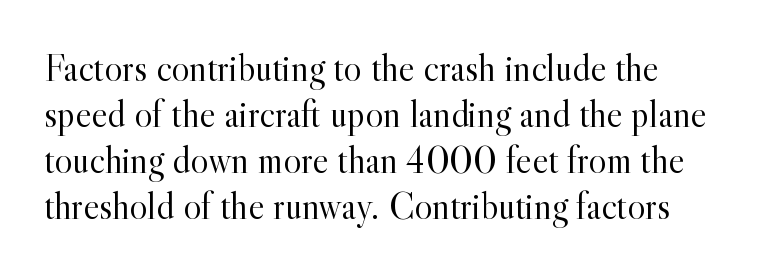
{"serif": "yes", "italic": "no", "bold": "no", "weight": "light", "width": "normal", "x_height": "small", "monospaced": "no", "underline": "no", "align": "left", "line_spacing_ratio": 1.21, "letter_spacing": "normal", "letter_spacing_em": 0.0, "glyph_px": 38}
